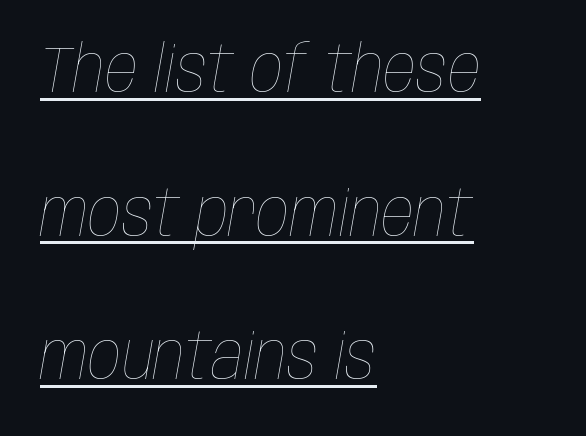
{"italic": "yes", "lean": "right", "slant_degrees": 10, "bold": "no", "weight": "thin", "width": "condensed", "stroke_contrast": "low", "x_height": "large", "monospaced": "no", "underline": "yes", "align": "left", "line_spacing": "loose", "line_spacing_ratio": 2.21, "letter_spacing": "normal", "letter_spacing_em": 0.0, "glyph_px": 65}
